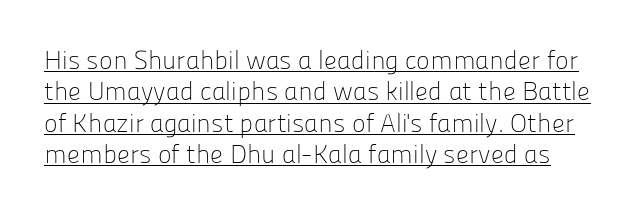
Nothing heavy about these letters — not bold at all. The type is set solid horizontally, with unmodified tracking. In designer terms, the underline attribute is active on this setting. No italicization has been applied; the sample stays upright.
